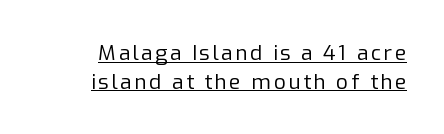
Nope, not italic — everything's standing straight. This sample carries an underscore along the baseline area. Letters have the restrained weight of plain body copy at most. The space between consecutive lines is moderate.
